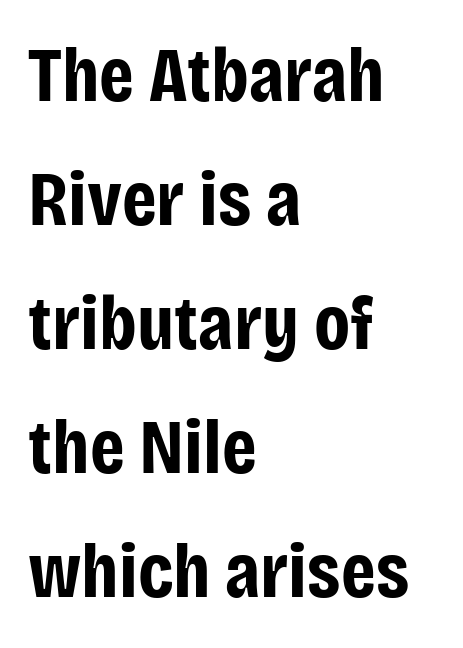
{"serif": "no", "italic": "no", "bold": "yes", "weight": "bold", "width": "condensed", "stroke_contrast": "low", "x_height": "large", "monospaced": "no", "underline": "no", "align": "left", "line_spacing": "normal", "line_spacing_ratio": 1.59, "letter_spacing": "normal", "letter_spacing_em": 0.0, "glyph_px": 78}
